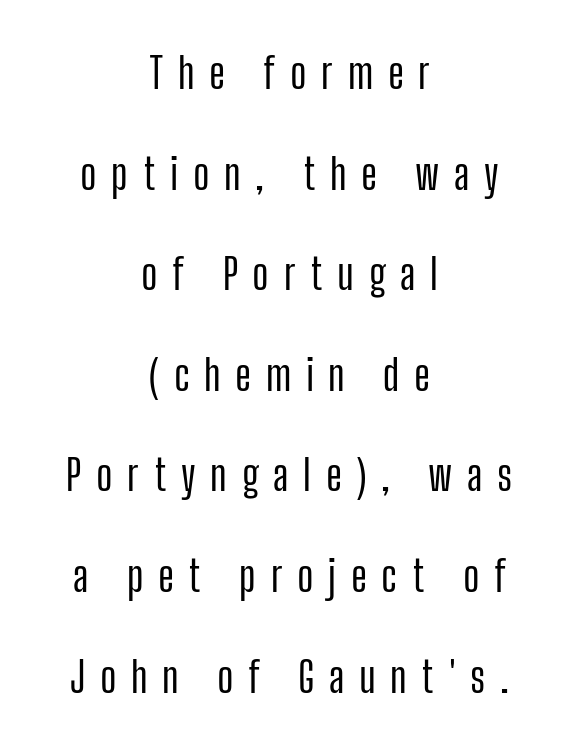
Q: Is the text italic (slanted)? A: No, it is upright.
Q: Is the typeface a serif or a sans-serif typeface? A: Sans-serif.
Q: Is the text underlined? A: No.
Q: How is the paragraph aligned? A: Centered.
Q: Is the spacing between letters normal or unusually wide? A: Unusually wide.
Q: Is the spacing between lines tight, normal or loose? A: Loose.
Q: Width (condensed, normal, or wide)? A: Condensed.
Q: Stroke contrast? A: Low.
Q: x-height? A: Medium.
Q: Monospaced? A: No.
